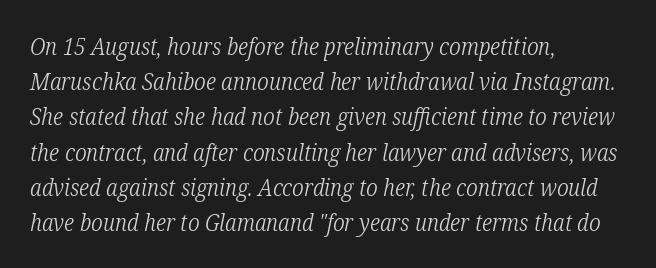
The image shows 23 px text type, italic (leaning right); set left-aligned, normal line spacing (1.53x), normal letter spacing, not underlined.
